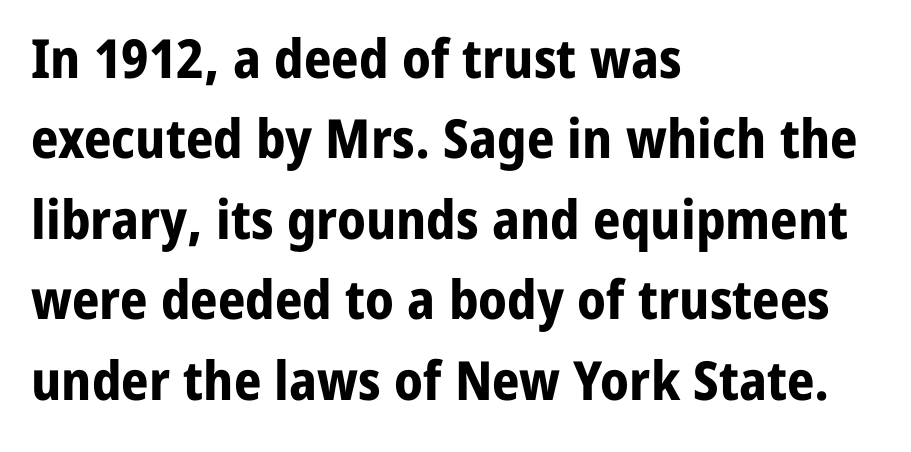
The image shows 54 px bold sans-serif type, upright; set left-aligned, normal line spacing (1.49x), normal letter spacing, not underlined; low stroke contrast and a medium x-height.
